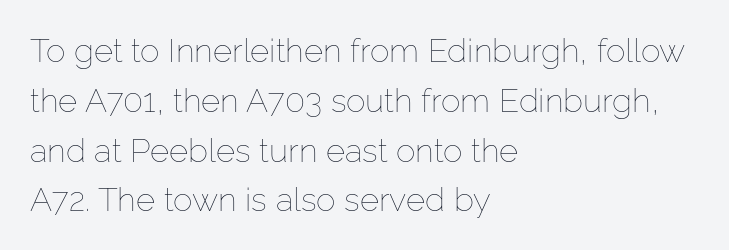
Q: Is the text bold? A: No.
Q: Is the text italic (slanted)? A: No, it is upright.
Q: Is the text underlined? A: No.
Q: How is the paragraph aligned? A: Left-aligned.
Q: Is the spacing between letters normal or unusually wide? A: Normal.
Q: Is the spacing between lines tight, normal or loose? A: Normal.
Q: Width (condensed, normal, or wide)? A: Normal.
Q: Stroke contrast? A: Low.
Q: x-height? A: Medium.
Q: Monospaced? A: No.
